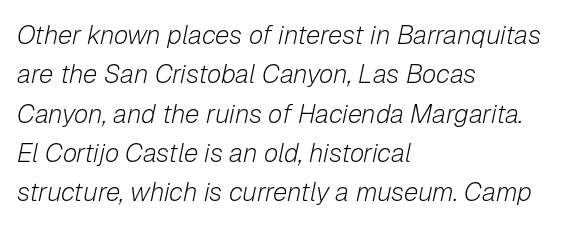
Bold? No — there's no thickening of the strokes. Is the type slanted? Yes — the strokes lean at a clear angle. The paragraph has a hard left edge and a soft right edge. The string is rendered with underlining switched off. The vertical gap from one line to the next is medium.
